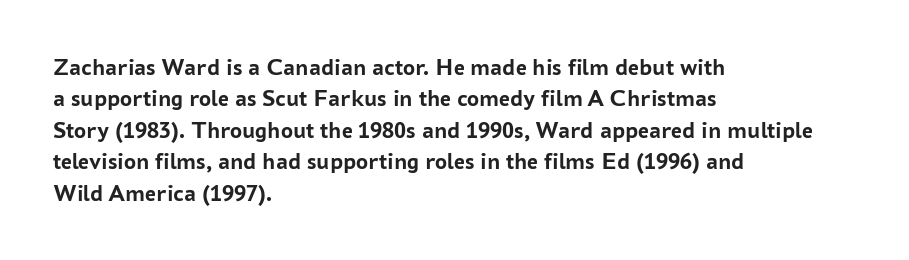
{"italic": "no", "bold": "yes", "underline": "no", "align": "left", "line_spacing": "normal", "line_spacing_ratio": 1.31, "letter_spacing": "normal", "letter_spacing_em": 0.0, "glyph_px": 24}
